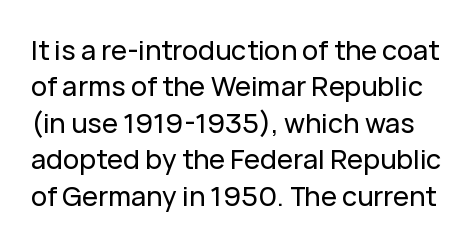
{"italic": "no", "underline": "no", "line_spacing": "normal", "line_spacing_ratio": 1.35, "letter_spacing": "normal", "letter_spacing_em": 0.0, "glyph_px": 27}
